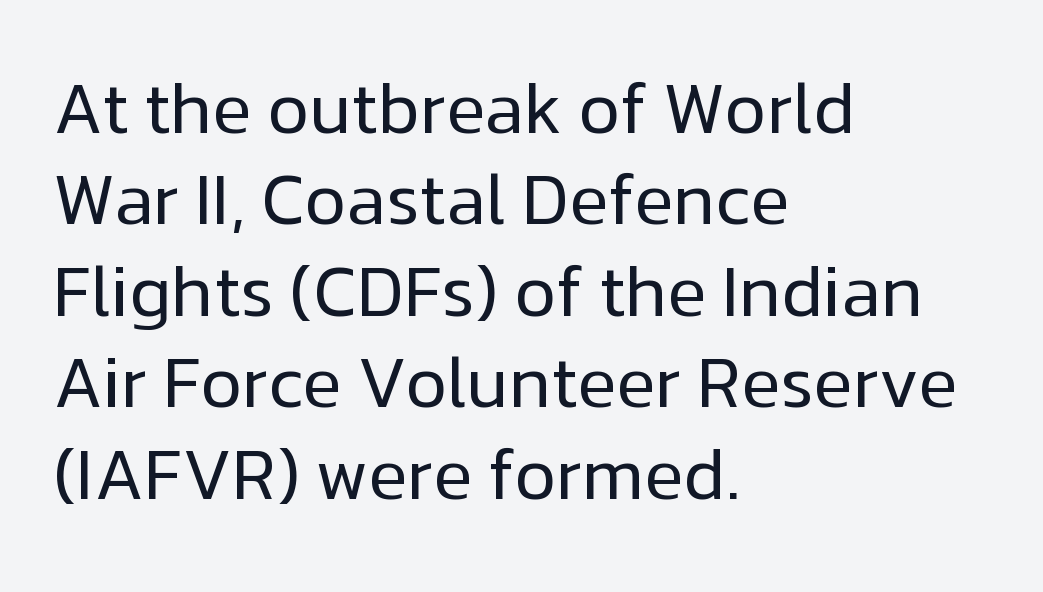
A typesetter would call this proportional, since set widths differ per character. The typesetting does not lean heavy: it is not bold. No extra tracking has been applied to these lines. A typesetter would label this face a sans. Alignment: flush left.
